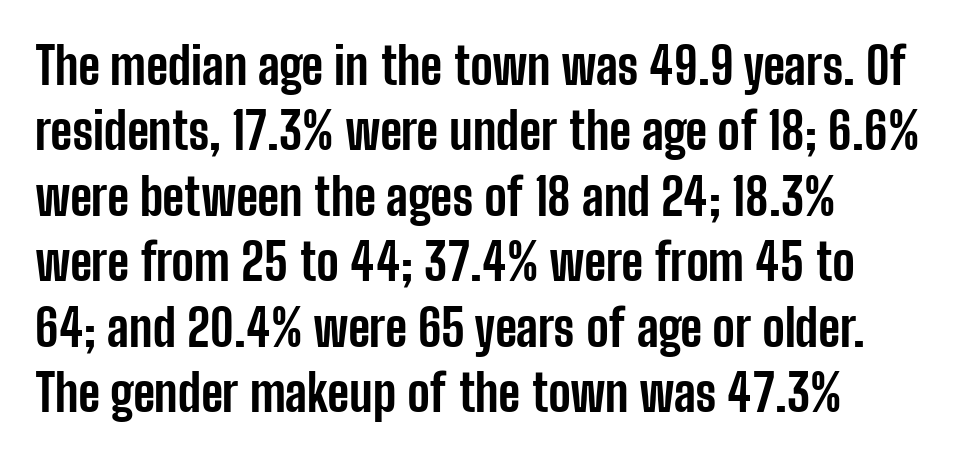
{"serif": "no", "italic": "no", "bold": "yes", "weight": "bold", "width": "condensed", "stroke_contrast": "low", "x_height": "medium", "monospaced": "no", "underline": "no", "line_spacing": "normal", "line_spacing_ratio": 1.31, "letter_spacing": "normal", "letter_spacing_em": 0.0, "glyph_px": 50}
